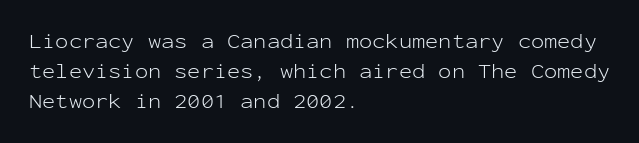
Q: Is the text bold? A: No.
Q: Is the text italic (slanted)? A: No, it is upright.
Q: Is the text underlined? A: No.
Q: How is the paragraph aligned? A: Left-aligned.
Q: Is the spacing between letters normal or unusually wide? A: Normal.
Q: Is the spacing between lines tight, normal or loose? A: Normal.
